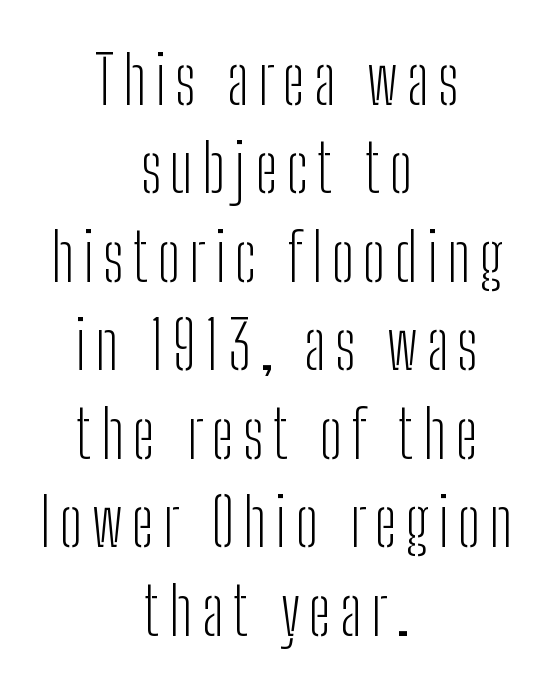
Q: Is the text bold? A: No.
Q: Is the text italic (slanted)? A: No, it is upright.
Q: Is the typeface a serif or a sans-serif typeface? A: Sans-serif.
Q: Is the text underlined? A: No.
Q: How is the paragraph aligned? A: Centered.
Q: Is the spacing between lines tight, normal or loose? A: Normal.
Q: Width (condensed, normal, or wide)? A: Condensed.
Q: Stroke contrast? A: Low.
Q: x-height? A: Medium.
Q: Monospaced? A: No.
